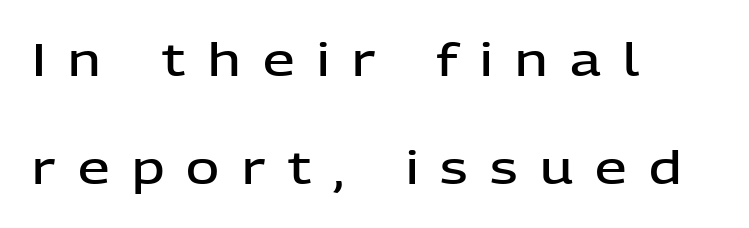
The image shows 45 px semibold sans-serif type, upright; set left-aligned, loose line spacing (2.41x), unusually wide letter spacing (+0.5 em), not underlined; low stroke contrast and a medium x-height.
